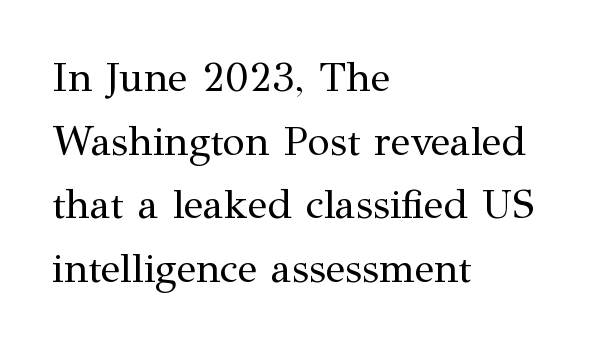
The image shows 41 px regular-weight serif type, upright; set left-aligned, normal line spacing (1.55x), normal letter spacing, not underlined; medium stroke contrast and a medium x-height.
